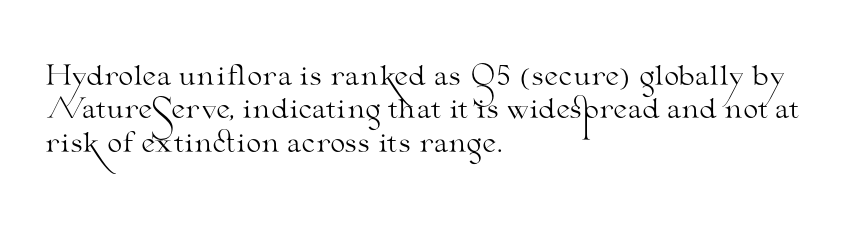
Q: Is the text bold? A: No.
Q: Is the text italic (slanted)? A: No, it is upright.
Q: Is the text underlined? A: No.
Q: How is the paragraph aligned? A: Left-aligned.
Q: Is the spacing between letters normal or unusually wide? A: Normal.
